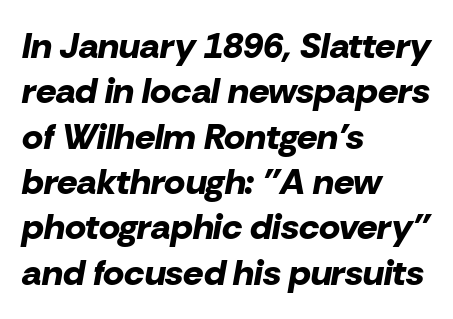
{"italic": "yes", "lean": "right", "slant_degrees": 10, "bold": "yes", "weight": "bold", "width": "normal", "stroke_contrast": "low", "x_height": "medium", "monospaced": "no", "underline": "no", "align": "left", "line_spacing": "normal", "line_spacing_ratio": 1.26, "letter_spacing": "normal", "letter_spacing_em": 0.0, "glyph_px": 36}
